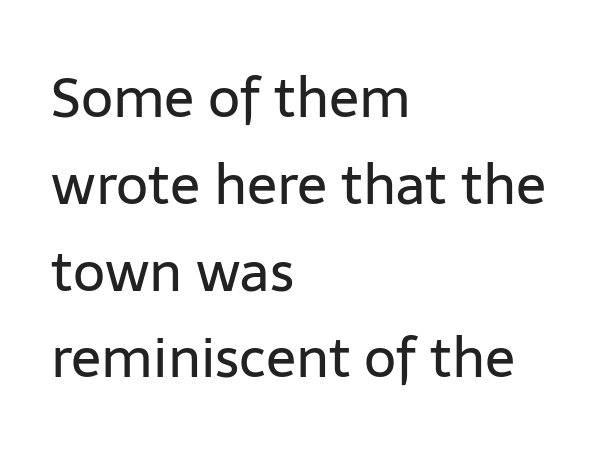
Rendered with straight, roman letterforms. Words appear dense and cohesive because spacing is normal. The space directly below the letters is spotless. The type family on display is of the sans-serif kind.
